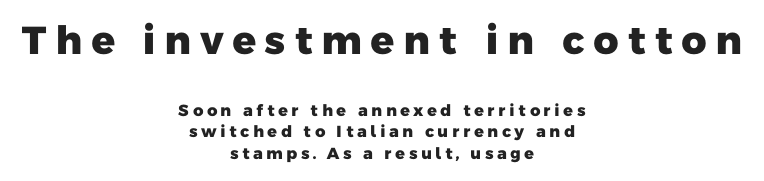
{"serif": "no", "bold": "yes", "weight": "heavy", "width": "normal", "stroke_contrast": "low", "x_height": "medium", "monospaced": "no", "underline": "no", "align": "center", "line_spacing": "normal", "line_spacing_ratio": 1.35, "letter_spacing": "wide", "letter_spacing_em": 0.2, "larger_block": "first", "size_ratio": 2.44, "glyph_px": 39}
